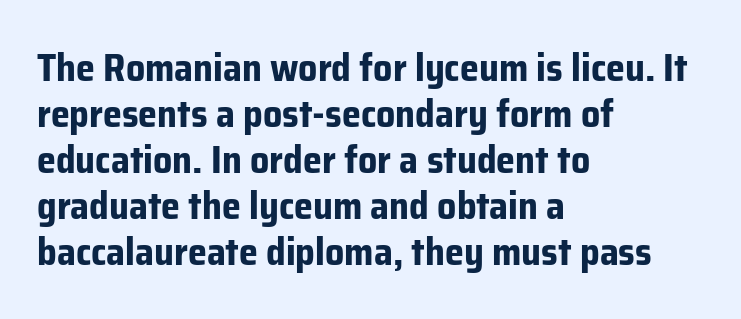
{"serif": "no", "italic": "no", "bold": "yes", "weight": "bold", "width": "normal", "stroke_contrast": "low", "x_height": "medium", "monospaced": "no", "underline": "no", "align": "left", "line_spacing_ratio": 1.21, "letter_spacing": "normal", "letter_spacing_em": 0.0, "glyph_px": 38}
